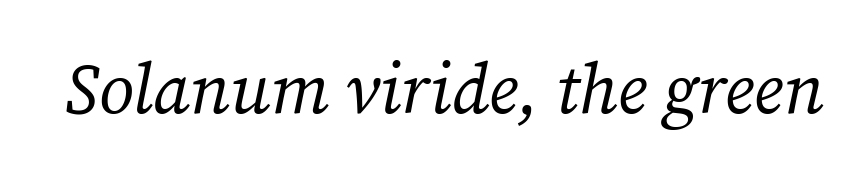
{"serif": "yes", "italic": "yes", "lean": "right", "slant_degrees": 12, "bold": "no", "weight": "regular", "width": "normal", "stroke_contrast": "medium", "x_height": "medium", "monospaced": "no", "underline": "no", "letter_spacing": "normal", "letter_spacing_em": 0.0, "glyph_px": 70}
